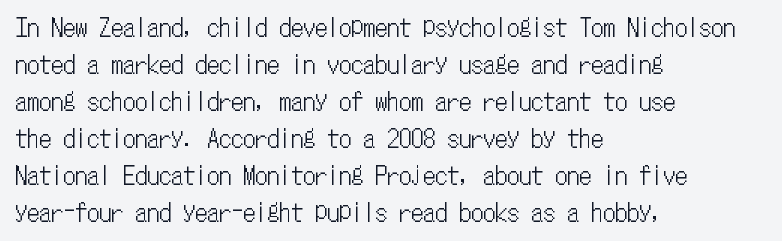
{"italic": "no", "underline": "no", "align": "left", "line_spacing": "normal", "line_spacing_ratio": 1.54, "letter_spacing": "normal", "letter_spacing_em": 0.0, "glyph_px": 24}
